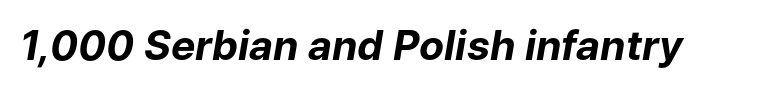
The image shows 41 px bold type, italic (leaning right); set normal letter spacing, not underlined; low stroke contrast and a medium x-height.
